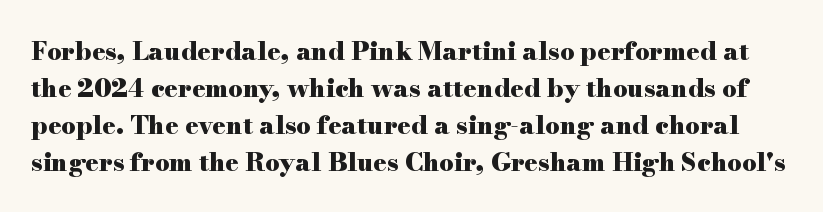
How would I describe the line gaps? Plain and ordinary. The axis of the letterforms is exactly vertical. Every letter is thick-stroked: bold, no question. Bare-footed words on every line.
